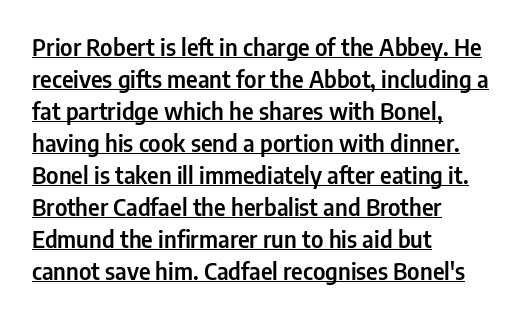
{"italic": "no", "underline": "yes", "align": "left", "line_spacing": "normal", "line_spacing_ratio": 1.39, "letter_spacing": "normal", "letter_spacing_em": 0.0, "glyph_px": 23}
